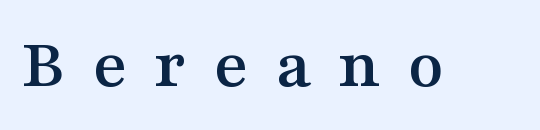
Q: Is the text italic (slanted)? A: No, it is upright.
Q: Is the typeface a serif or a sans-serif typeface? A: Serif.
Q: Is the text underlined? A: No.
Q: Is the spacing between letters normal or unusually wide? A: Unusually wide.
Q: Width (condensed, normal, or wide)? A: Wide.
Q: Stroke contrast? A: Medium.
Q: x-height? A: Medium.
Q: Monospaced? A: No.
